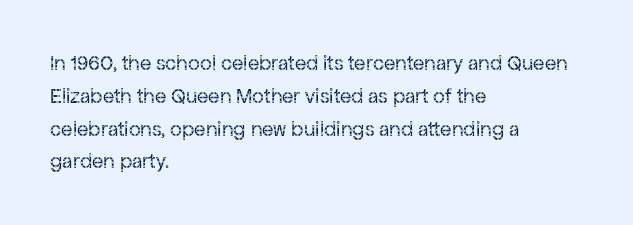
Q: Is the text bold? A: No.
Q: Is the text italic (slanted)? A: No, it is upright.
Q: Is the text underlined? A: No.
Q: How is the paragraph aligned? A: Left-aligned.
Q: Is the spacing between letters normal or unusually wide? A: Normal.
Q: Is the spacing between lines tight, normal or loose? A: Normal.
